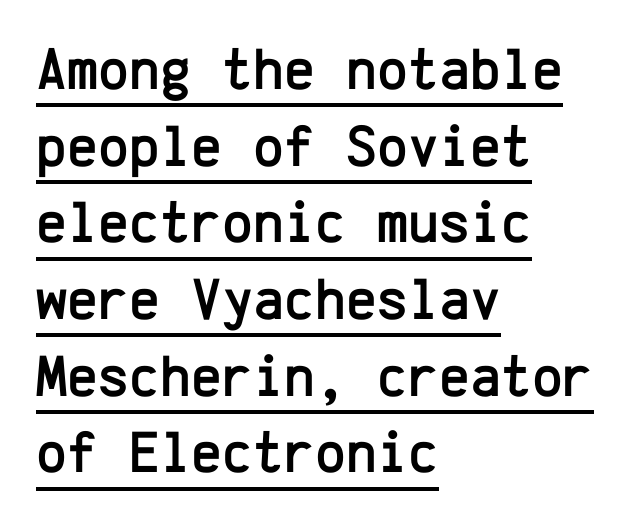
{"serif": "no", "italic": "no", "width": "normal", "stroke_contrast": "low", "x_height": "medium", "monospaced": "yes", "underline": "yes", "align": "left", "line_spacing": "normal", "line_spacing_ratio": 1.3, "letter_spacing": "normal", "letter_spacing_em": 0.0, "glyph_px": 59}
